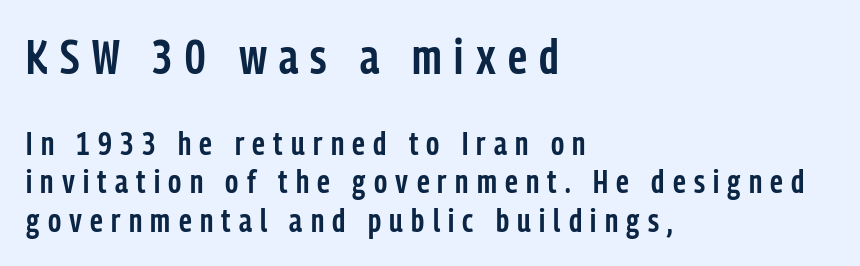
Q: Is the text bold? A: Semi-bold.
Q: Is the text italic (slanted)? A: No, it is upright.
Q: Is the typeface a serif or a sans-serif typeface? A: Sans-serif.
Q: Is the text underlined? A: No.
Q: How is the paragraph aligned? A: Left-aligned.
Q: Is the spacing between letters normal or unusually wide? A: Unusually wide.
Q: Which block of text is set in a larger size, the first (top) or the second (bottom)? A: The first (top) one.
Q: Width (condensed, normal, or wide)? A: Condensed.
Q: Stroke contrast? A: Low.
Q: x-height? A: Medium.
Q: Monospaced? A: No.
